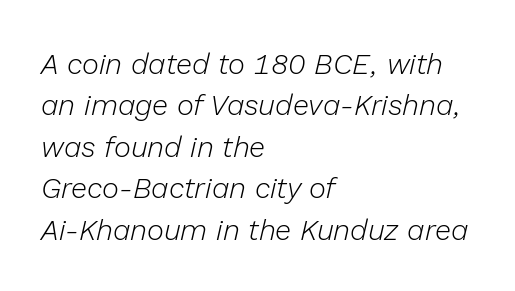
Q: Is the text bold? A: No.
Q: Is the text italic (slanted)? A: Yes, it leans right by about 13 degrees.
Q: Is the text underlined? A: No.
Q: How is the paragraph aligned? A: Left-aligned.
Q: Is the spacing between letters normal or unusually wide? A: Normal.
Q: Is the spacing between lines tight, normal or loose? A: Normal.
Q: Width (condensed, normal, or wide)? A: Normal.
Q: Stroke contrast? A: Low.
Q: x-height? A: Medium.
Q: Monospaced? A: No.
